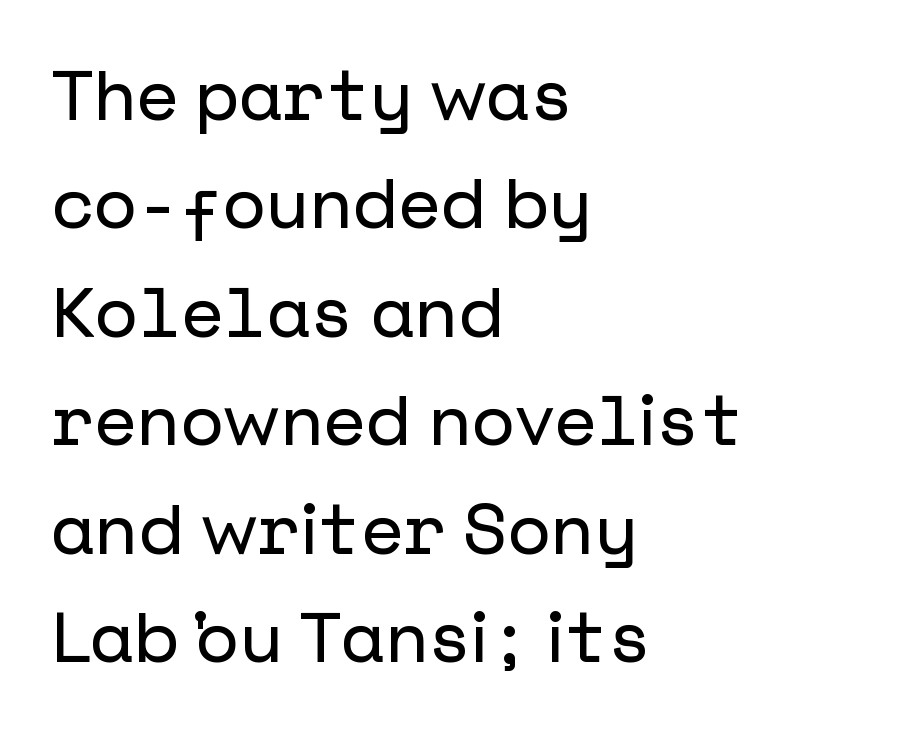
The specimen omits any rule beneath the text block's lines. The rendering shows plain stroke endings on the letterforms — a sans-serif design. Vertical spacing — default. Students, note that the glyphs here touch the page at normal intervals. Short and long lines alike share a common starting point at left. Italic: no, the glyphs are upright roman.
